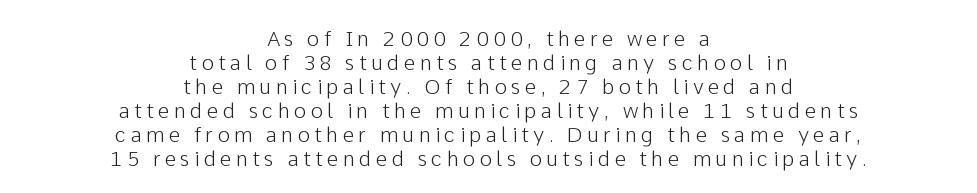
The lettering holds an erect, upright posture throughout. Layout note: lines centered. Someone cranked the tracking dial way up on this one. Bare-footed words on every line.
